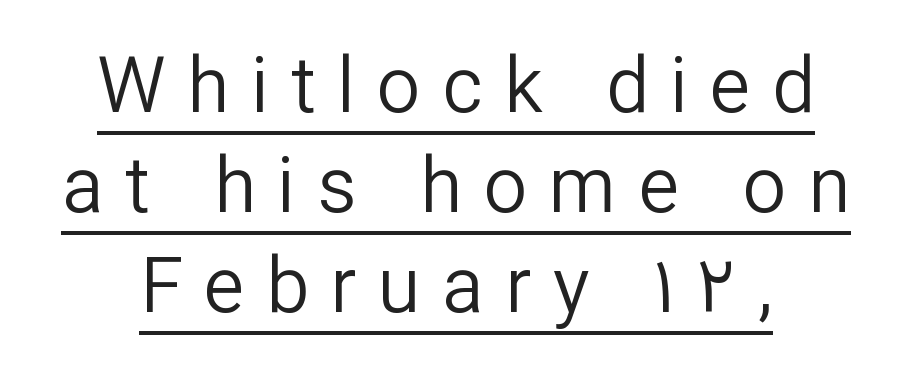
{"serif": "no", "italic": "no", "bold": "no", "weight": "regular", "width": "normal", "stroke_contrast": "low", "x_height": "medium", "monospaced": "no", "underline": "yes", "align": "center", "line_spacing": "normal", "line_spacing_ratio": 1.3, "letter_spacing": "wide", "letter_spacing_em": 0.28, "glyph_px": 77}
